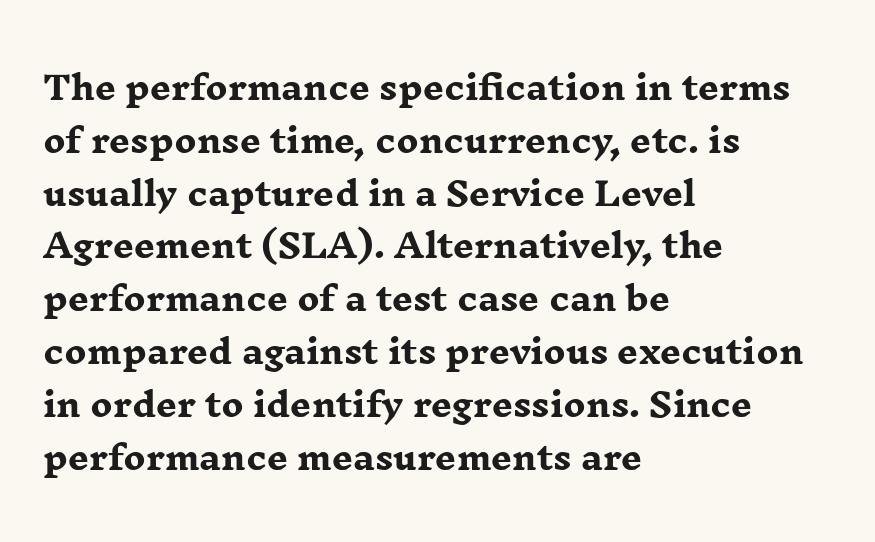
{"serif": "yes", "italic": "no", "bold": "yes", "weight": "heavy", "width": "wide", "stroke_contrast": "low", "x_height": "medium", "monospaced": "no", "underline": "no", "align": "left", "line_spacing": "normal", "line_spacing_ratio": 1.6, "letter_spacing": "normal", "letter_spacing_em": 0.0, "glyph_px": 33}
